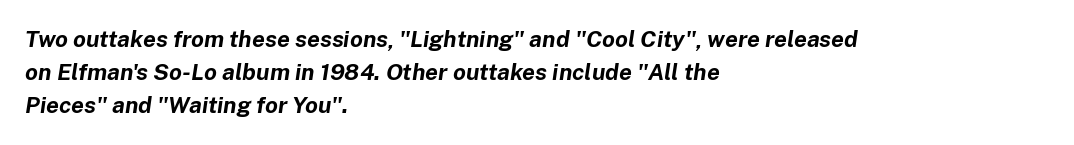
Q: Is the text bold? A: Yes.
Q: Is the text italic (slanted)? A: Yes, it leans right by about 8 degrees.
Q: Is the text underlined? A: No.
Q: How is the paragraph aligned? A: Left-aligned.
Q: Is the spacing between letters normal or unusually wide? A: Normal.
Q: Is the spacing between lines tight, normal or loose? A: Normal.
